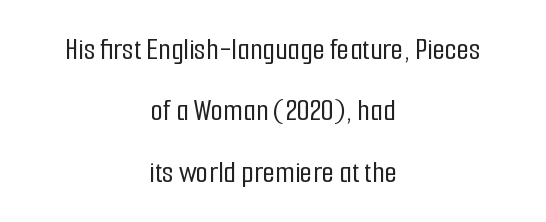
The image shows 32 px condensed sans-serif type, upright; set centered, loose line spacing (1.92x), normal letter spacing, not underlined; low stroke contrast and a medium x-height.
